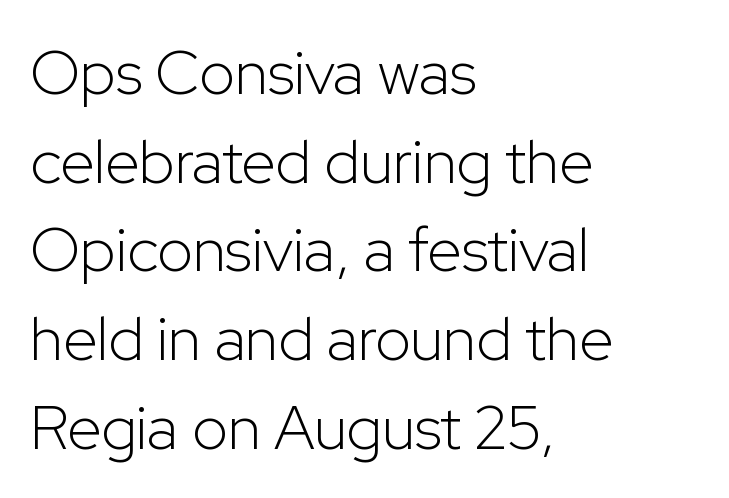
How are the letters spaced? Ordinarily, with no added tracking. Stems and bowls with no extra thickness — not bold. Compared with typical paragraphs, the rows here are spaced about the same. The typography opts for an upright posture over an oblique one.
